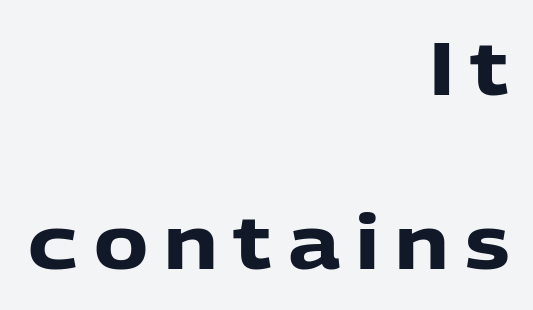
This sample has the flowing, uneven cadence of proportional lettering. Short note: letters widely spaced. The foot of each line stays bare and open. These lines were composed using upright roman letters. Where is the straight margin? On the right.
